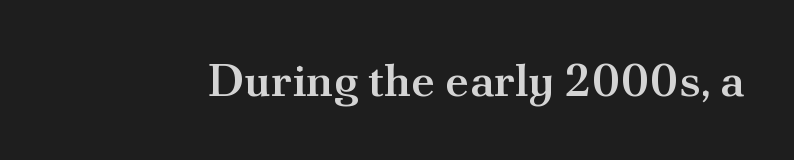
{"serif": "yes", "italic": "no", "bold": "semi", "weight": "semibold", "width": "normal", "stroke_contrast": "medium", "x_height": "small", "monospaced": "no", "underline": "no", "letter_spacing": "normal", "letter_spacing_em": 0.0, "glyph_px": 46}
